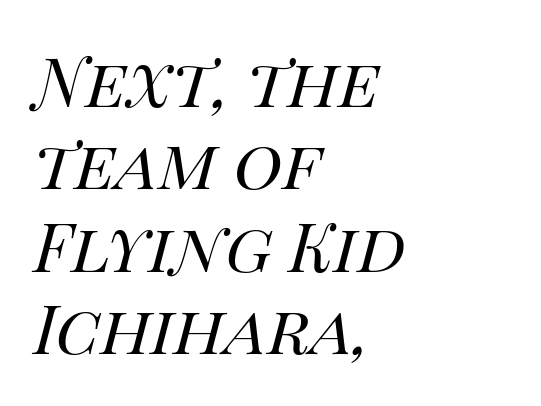
The image shows 67 px regular-weight type, italic (leaning right); set left-aligned, line spacing 1.23x, normal letter spacing, not underlined; high stroke contrast and a large x-height.
